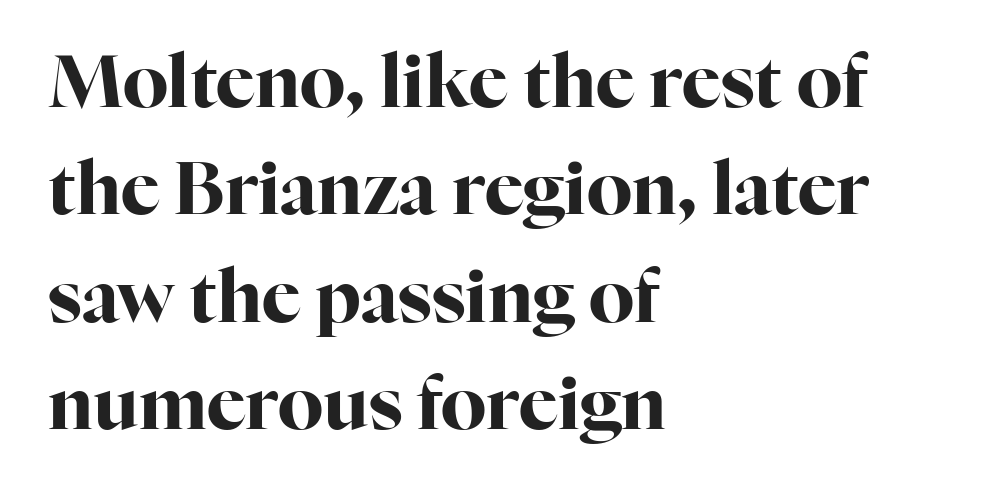
{"serif": "yes", "italic": "no", "bold": "yes", "weight": "bold", "width": "normal", "stroke_contrast": "high", "x_height": "medium", "monospaced": "no", "underline": "no", "align": "left", "line_spacing": "normal", "line_spacing_ratio": 1.47, "letter_spacing": "normal", "letter_spacing_em": 0.0, "glyph_px": 73}
